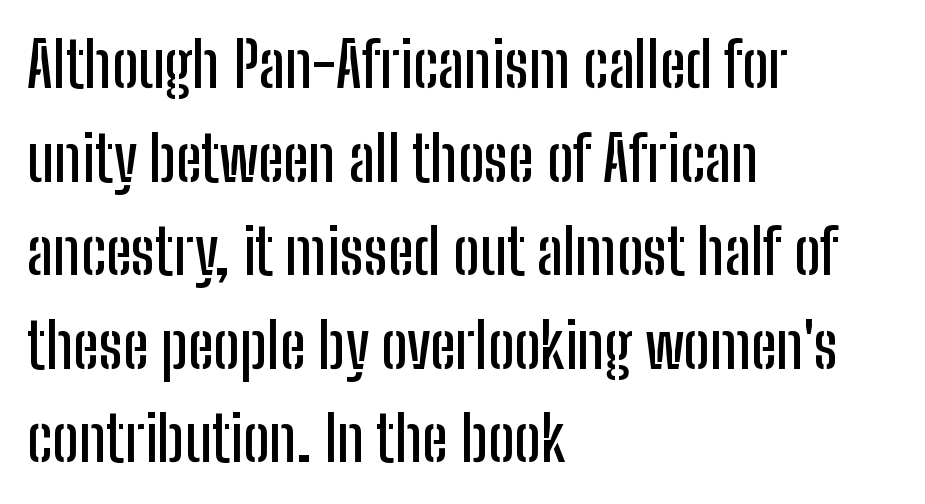
The image shows 62 px condensed sans-serif type, upright; set left-aligned, normal line spacing (1.51x), normal letter spacing, not underlined; low stroke contrast and a medium x-height.
